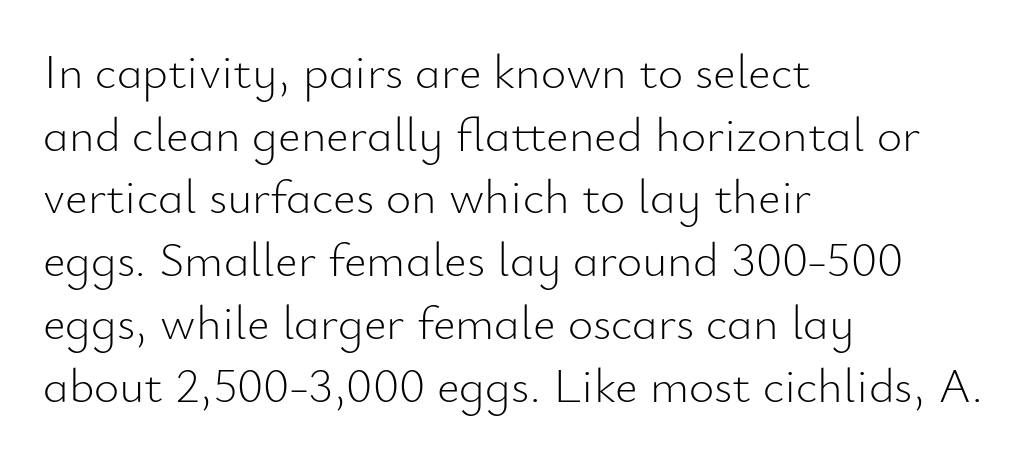
{"serif": "no", "italic": "no", "bold": "no", "weight": "light", "width": "normal", "stroke_contrast": "low", "x_height": "small", "monospaced": "no", "underline": "no", "align": "left", "line_spacing": "normal", "line_spacing_ratio": 1.28, "letter_spacing": "normal", "letter_spacing_em": 0.0, "glyph_px": 49}
